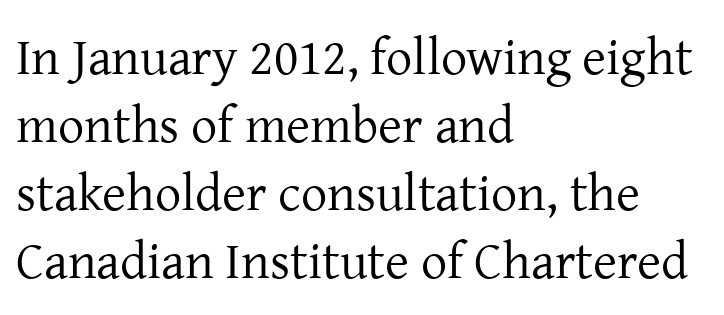
The image shows 52 px regular-weight serif type, upright; set left-aligned, normal line spacing (1.31x), normal letter spacing, not underlined; low stroke contrast and a medium x-height.
